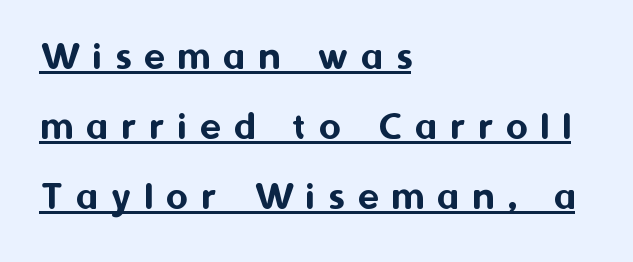
Q: Is the text italic (slanted)? A: No, it is upright.
Q: Is the typeface a serif or a sans-serif typeface? A: Sans-serif.
Q: Is the text underlined? A: Yes.
Q: How is the paragraph aligned? A: Left-aligned.
Q: Is the spacing between letters normal or unusually wide? A: Unusually wide.
Q: Is the spacing between lines tight, normal or loose? A: Normal.
Q: Width (condensed, normal, or wide)? A: Normal.
Q: Stroke contrast? A: Medium.
Q: x-height? A: Medium.
Q: Monospaced? A: No.
